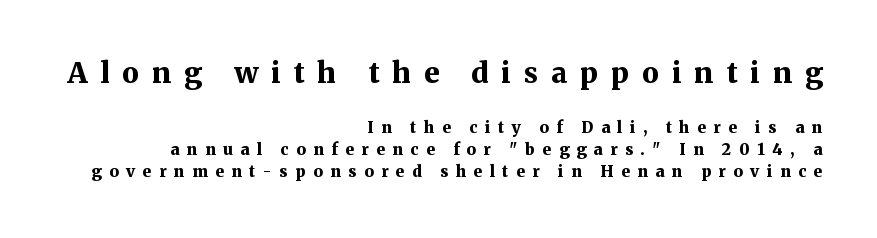
{"serif": "yes", "italic": "no", "bold": "yes", "weight": "bold", "width": "normal", "stroke_contrast": "medium", "x_height": "medium", "monospaced": "no", "underline": "no", "align": "right", "line_spacing": "normal", "line_spacing_ratio": 1.4, "letter_spacing": "wide", "letter_spacing_em": 0.47, "larger_block": "first", "size_ratio": 1.75, "glyph_px": 28}
